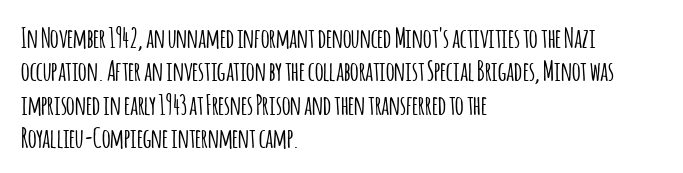
Q: Is the text italic (slanted)? A: No, it is upright.
Q: Is the text underlined? A: No.
Q: How is the paragraph aligned? A: Left-aligned.
Q: Is the spacing between letters normal or unusually wide? A: Normal.
